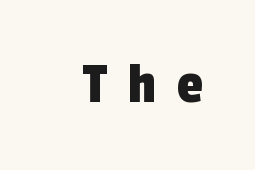
The image shows 59 px condensed sans-serif type; set unusually wide letter spacing (+0.36 em), not underlined; a medium x-height.
